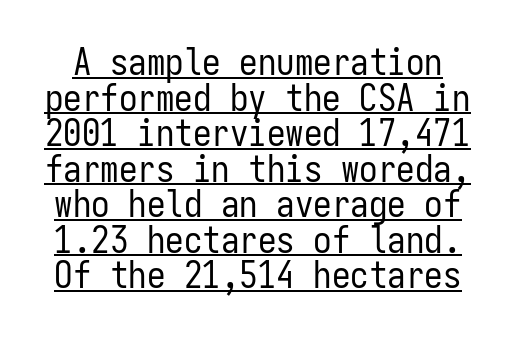
The image shows 37 px regular-weight, condensed sans-serif type, upright, monospaced; set tight line spacing (0.96x), normal letter spacing, underlined; low stroke contrast and a medium x-height.
